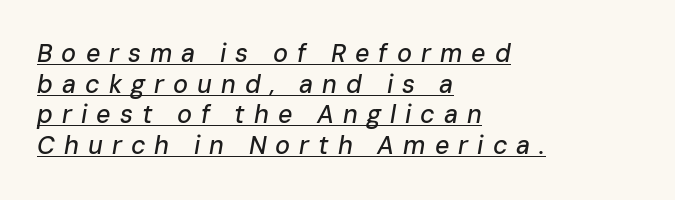
The whole block is typeset with a tilt. Tracking here is generous; glyphs stand well apart from one another. Underlining? Definitely there. In CSS terms this would be text-align: left.
